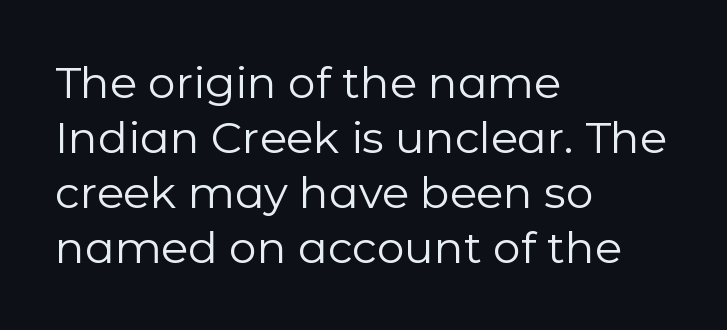
The image shows 44 px regular-weight sans-serif type, upright; set left-aligned, normal line spacing (1.25x), normal letter spacing, not underlined; low stroke contrast and a medium x-height.
